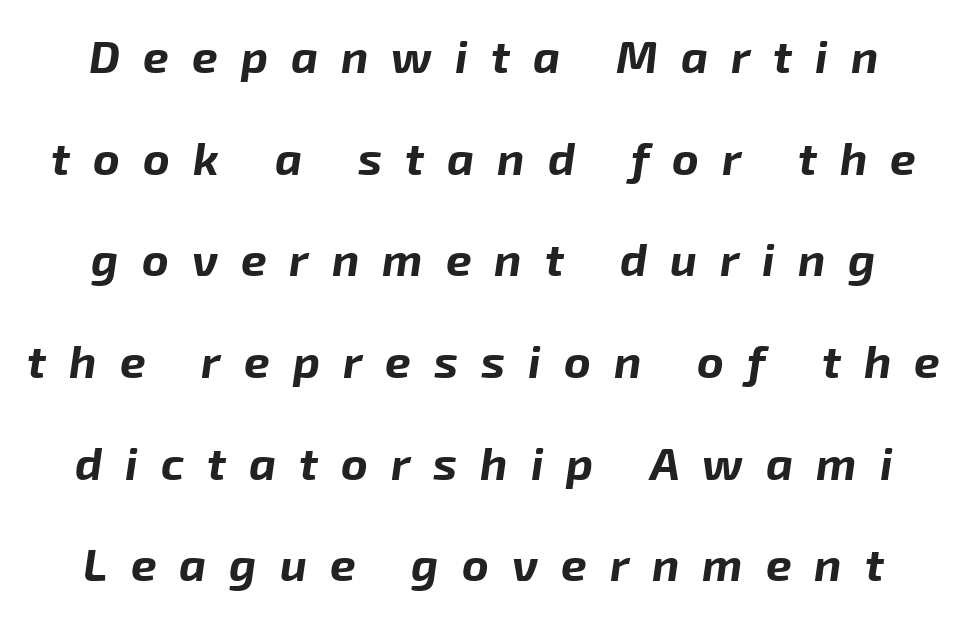
The image shows 46 px bold type, italic (leaning right); set loose line spacing (2.21x), unusually wide letter spacing (+0.5 em), not underlined; low stroke contrast and a medium x-height.
